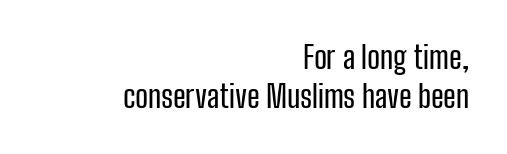
The image shows 31 px condensed sans-serif type, upright; set right-aligned, normal line spacing (1.26x), normal letter spacing, not underlined; low stroke contrast and a medium x-height.
